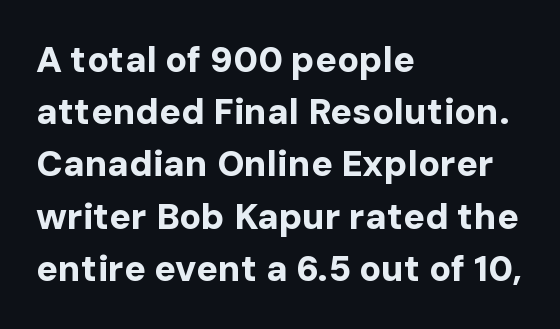
Does the weight exceed regular? Yes, all the way to bold. You could not count columns in this text — the font is proportionally spaced. A roman cut, with each character standing at attention. In terms of letterform style, serifs are entirely absent. A classic flush-left, rag-right setting is used for this passage. Underlining? Definitely not there.
